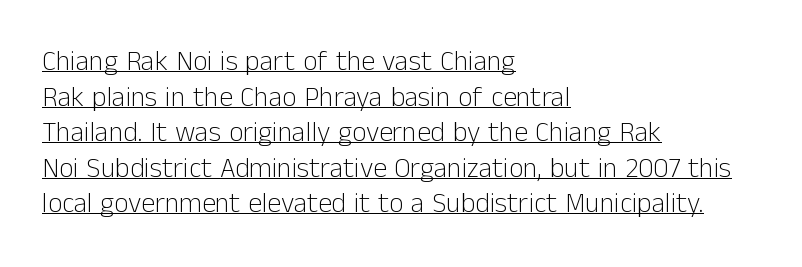
Q: Is the text bold? A: No.
Q: Is the text italic (slanted)? A: No, it is upright.
Q: Is the typeface a serif or a sans-serif typeface? A: Sans-serif.
Q: Is the text underlined? A: Yes.
Q: How is the paragraph aligned? A: Left-aligned.
Q: Is the spacing between letters normal or unusually wide? A: Normal.
Q: Is the spacing between lines tight, normal or loose? A: Normal.
Q: Width (condensed, normal, or wide)? A: Normal.
Q: Stroke contrast? A: Low.
Q: x-height? A: Medium.
Q: Monospaced? A: No.
